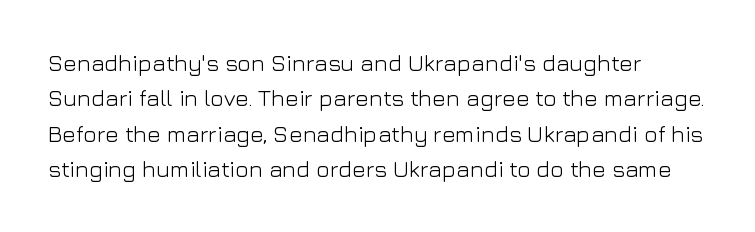
Q: Is the text bold? A: No.
Q: Is the text italic (slanted)? A: No, it is upright.
Q: Is the text underlined? A: No.
Q: Is the spacing between letters normal or unusually wide? A: Normal.
Q: Is the spacing between lines tight, normal or loose? A: Normal.
